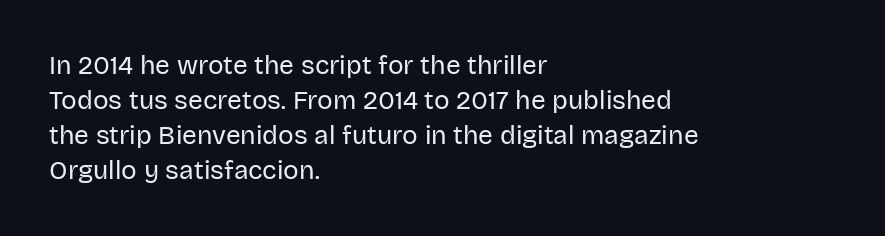
Q: Is the text bold? A: No.
Q: Is the text italic (slanted)? A: No, it is upright.
Q: Is the text underlined? A: No.
Q: How is the paragraph aligned? A: Left-aligned.
Q: Is the spacing between letters normal or unusually wide? A: Normal.
Q: Is the spacing between lines tight, normal or loose? A: Normal.
